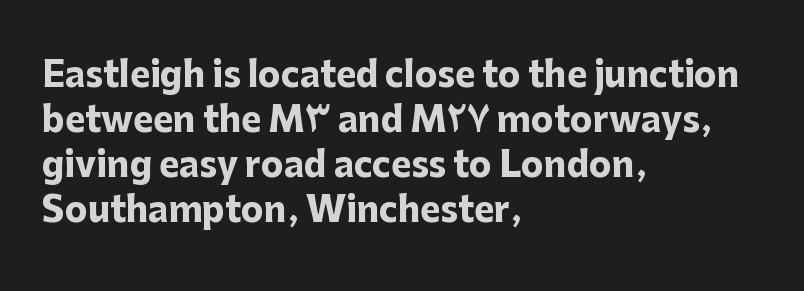
Q: Is the text bold? A: Yes.
Q: Is the text italic (slanted)? A: No, it is upright.
Q: Is the typeface a serif or a sans-serif typeface? A: Sans-serif.
Q: Is the text underlined? A: No.
Q: How is the paragraph aligned? A: Left-aligned.
Q: Is the spacing between letters normal or unusually wide? A: Normal.
Q: Is the spacing between lines tight, normal or loose? A: Normal.
Q: Width (condensed, normal, or wide)? A: Normal.
Q: Stroke contrast? A: Low.
Q: x-height? A: Medium.
Q: Monospaced? A: No.
